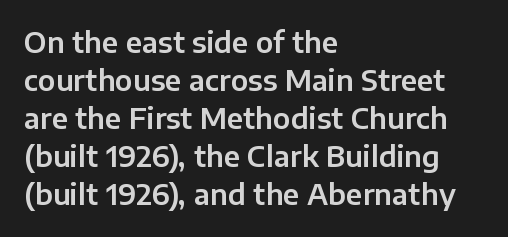
The space beneath each line is pristine and unruled. This rendering employs a face without finishing strokes, i.e., a sans-serif. Every row of glyphs begins at an identical x-position on the left. The face used here is proportionally spaced, like ordinary book or web type.
